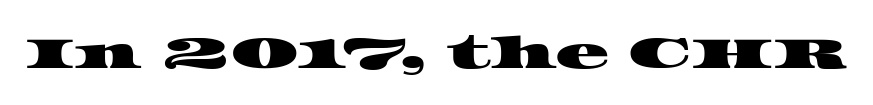
{"serif": "yes", "width": "wide", "stroke_contrast": "high", "x_height": "large", "monospaced": "no", "underline": "no", "letter_spacing": "normal", "letter_spacing_em": 0.0, "glyph_px": 45}
